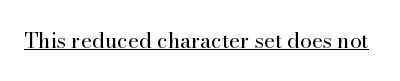
The image shows 21 px text type, upright; set normal letter spacing, underlined.
